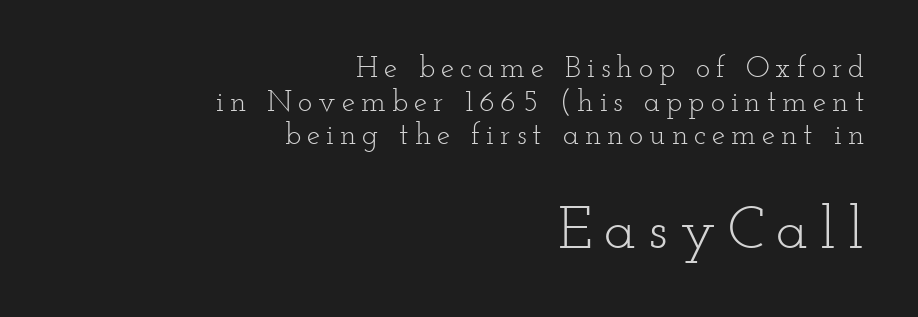
The image shows 60 px light, wide serif type, upright; set right-aligned, tight line spacing (1.12x), unusually wide letter spacing (+0.2 em), not underlined; the second (bottom) block is 2.0x larger; low stroke contrast and a small x-height.
